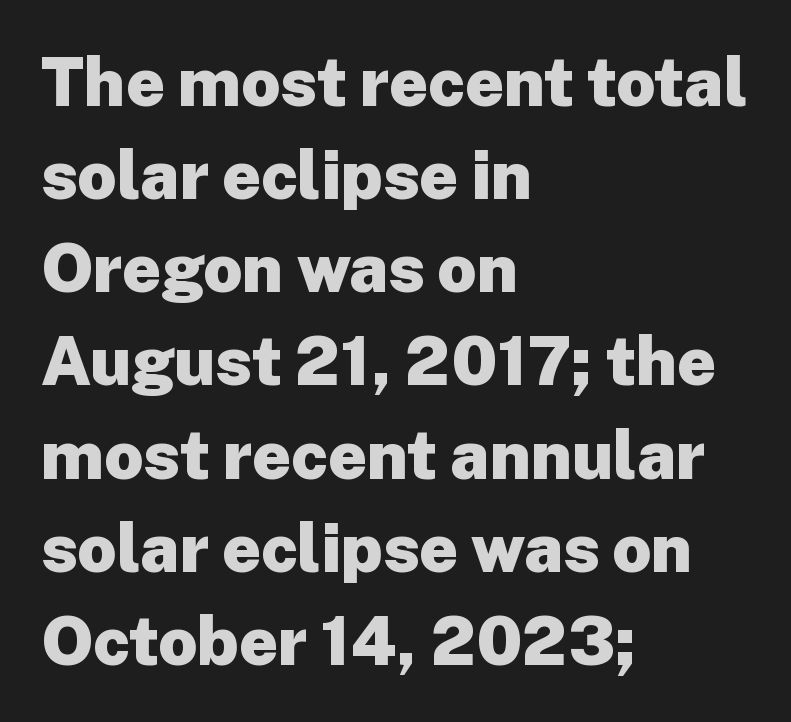
Q: Is the text bold? A: Yes.
Q: Is the text italic (slanted)? A: No, it is upright.
Q: Is the typeface a serif or a sans-serif typeface? A: Sans-serif.
Q: Is the text underlined? A: No.
Q: How is the paragraph aligned? A: Left-aligned.
Q: Is the spacing between letters normal or unusually wide? A: Normal.
Q: Is the spacing between lines tight, normal or loose? A: Normal.
Q: Width (condensed, normal, or wide)? A: Normal.
Q: Stroke contrast? A: Low.
Q: x-height? A: Medium.
Q: Monospaced? A: No.
